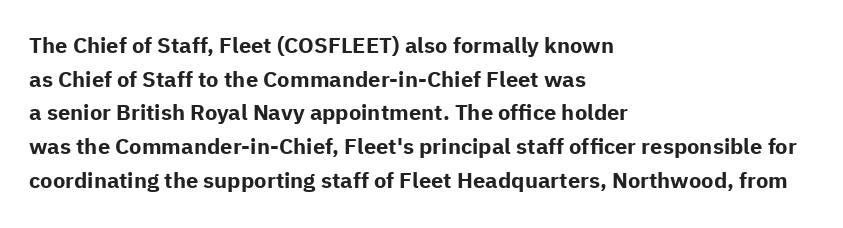
Q: Is the text bold? A: Yes.
Q: Is the text italic (slanted)? A: No, it is upright.
Q: Is the text underlined? A: No.
Q: How is the paragraph aligned? A: Left-aligned.
Q: Is the spacing between letters normal or unusually wide? A: Normal.
Q: Is the spacing between lines tight, normal or loose? A: Normal.
